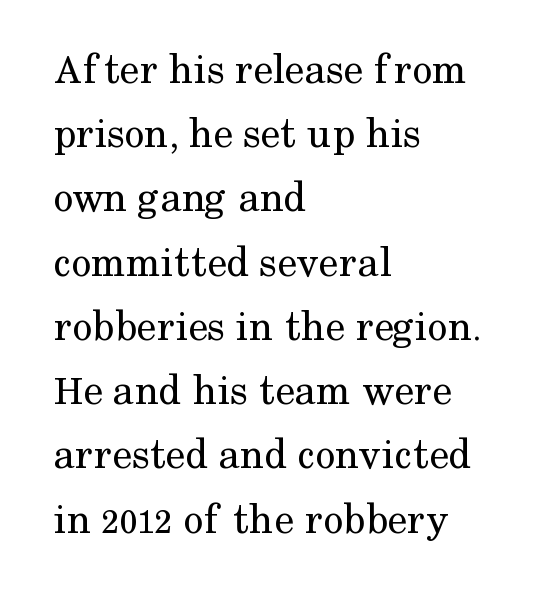
Compared with typical body copy, the letter spacing here is the same. Decoration check: the copy has no underline. The ragged edge is on the right, which tells us the setting is flush left. The block of text has a typical density, with ordinary space between rows. Stroke mass is kept to a normal reading level or below.
